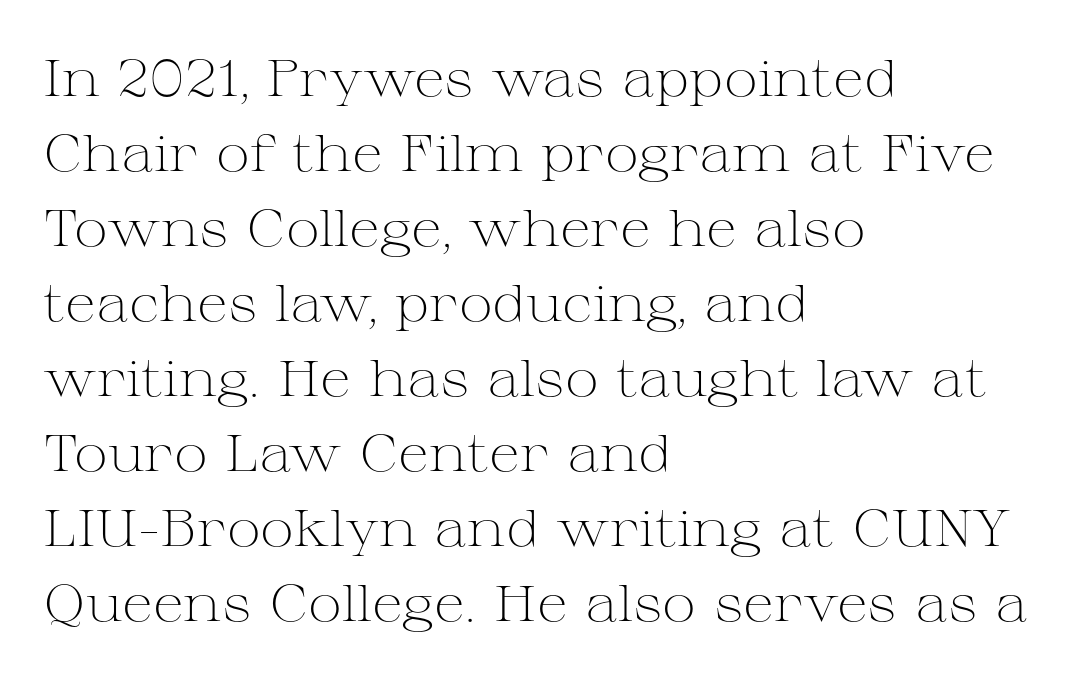
The image shows 51 px light, wide serif type, upright; set left-aligned, normal line spacing (1.47x), normal letter spacing, not underlined; medium stroke contrast and a medium x-height.
